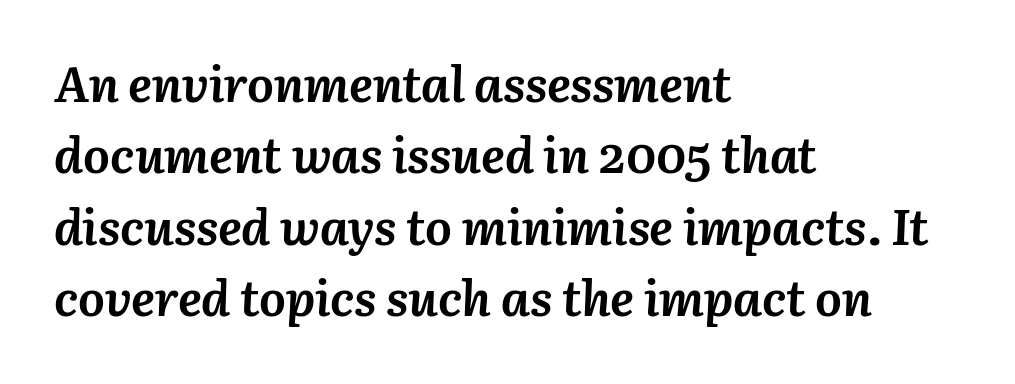
Q: Is the text bold? A: Yes.
Q: Is the text italic (slanted)? A: Yes, it leans right by about 3 degrees.
Q: Is the text underlined? A: No.
Q: How is the paragraph aligned? A: Left-aligned.
Q: Is the spacing between letters normal or unusually wide? A: Normal.
Q: Is the spacing between lines tight, normal or loose? A: Normal.
Q: Width (condensed, normal, or wide)? A: Normal.
Q: Stroke contrast? A: Medium.
Q: x-height? A: Medium.
Q: Monospaced? A: No.
